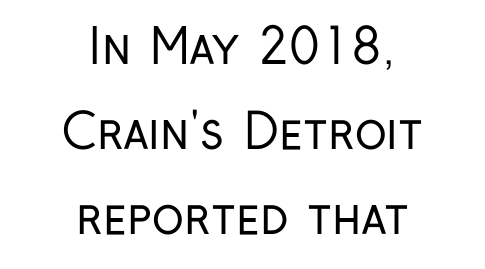
Q: Is the text bold? A: No.
Q: Is the text italic (slanted)? A: No, it is upright.
Q: Is the typeface a serif or a sans-serif typeface? A: Sans-serif.
Q: Is the text underlined? A: No.
Q: How is the paragraph aligned? A: Centered.
Q: Is the spacing between letters normal or unusually wide? A: Normal.
Q: Width (condensed, normal, or wide)? A: Condensed.
Q: Stroke contrast? A: Low.
Q: x-height? A: Medium.
Q: Monospaced? A: No.
